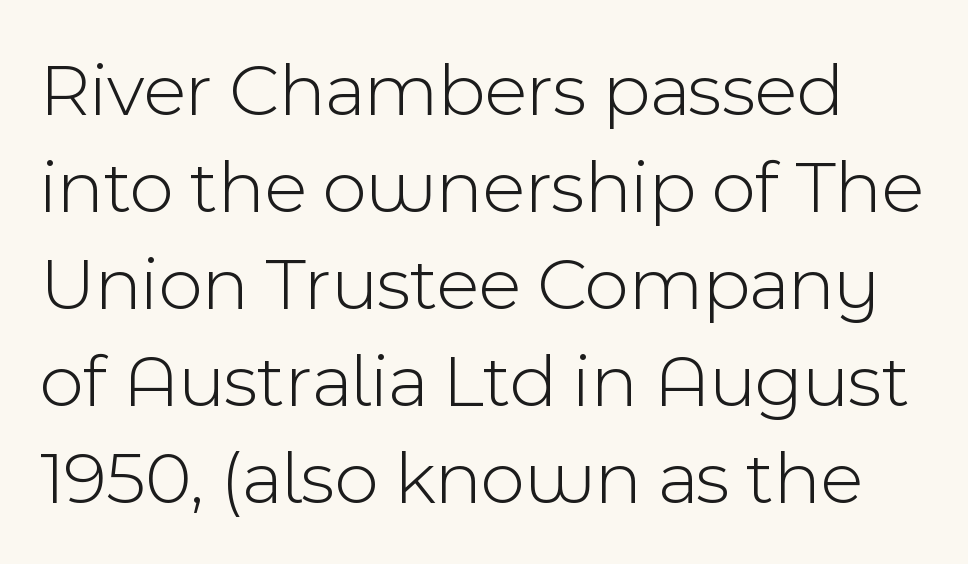
{"serif": "no", "italic": "no", "bold": "no", "weight": "light", "width": "normal", "x_height": "medium", "monospaced": "no", "underline": "no", "line_spacing": "normal", "line_spacing_ratio": 1.26, "letter_spacing": "normal", "letter_spacing_em": 0.0, "glyph_px": 77}
